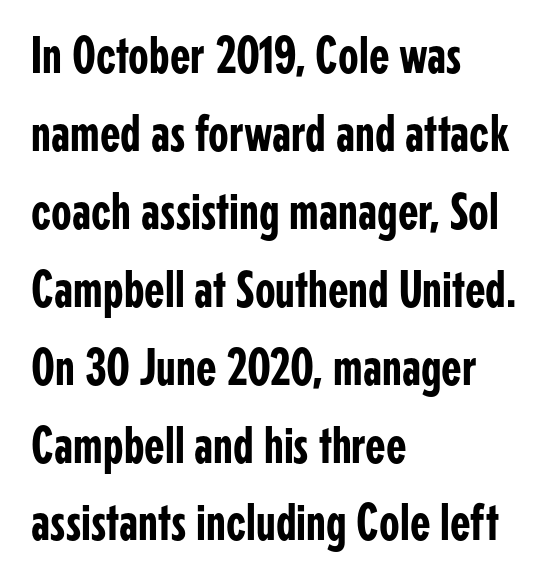
Q: Is the text italic (slanted)? A: No, it is upright.
Q: Is the typeface a serif or a sans-serif typeface? A: Sans-serif.
Q: Is the text underlined? A: No.
Q: How is the paragraph aligned? A: Left-aligned.
Q: Is the spacing between letters normal or unusually wide? A: Normal.
Q: Is the spacing between lines tight, normal or loose? A: Normal.
Q: Width (condensed, normal, or wide)? A: Condensed.
Q: Stroke contrast? A: Low.
Q: x-height? A: Medium.
Q: Monospaced? A: No.
